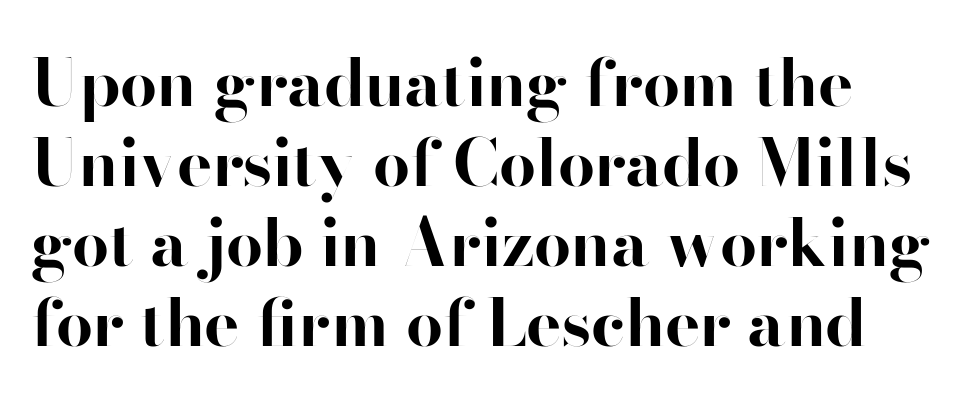
{"serif": "no", "italic": "no", "bold": "yes", "weight": "bold", "width": "normal", "stroke_contrast": "high", "x_height": "small", "monospaced": "no", "underline": "no", "align": "left", "line_spacing_ratio": 1.21, "letter_spacing": "normal", "letter_spacing_em": 0.0, "glyph_px": 66}
